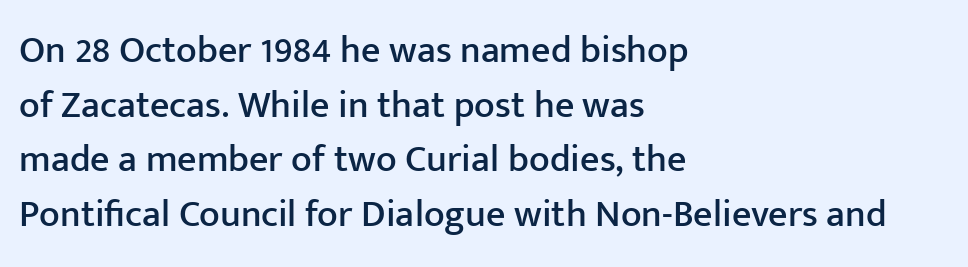
{"serif": "no", "italic": "no", "width": "normal", "stroke_contrast": "low", "x_height": "medium", "monospaced": "no", "underline": "no", "align": "left", "line_spacing": "normal", "line_spacing_ratio": 1.44, "letter_spacing": "normal", "letter_spacing_em": 0.0, "glyph_px": 38}
